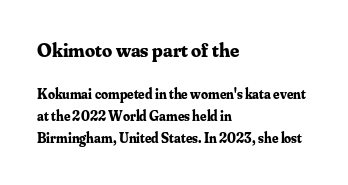
The image shows 20 px bold type, upright; set left-aligned, normal line spacing (1.59x), normal letter spacing, not underlined; the first (top) block is 1.43x larger.
